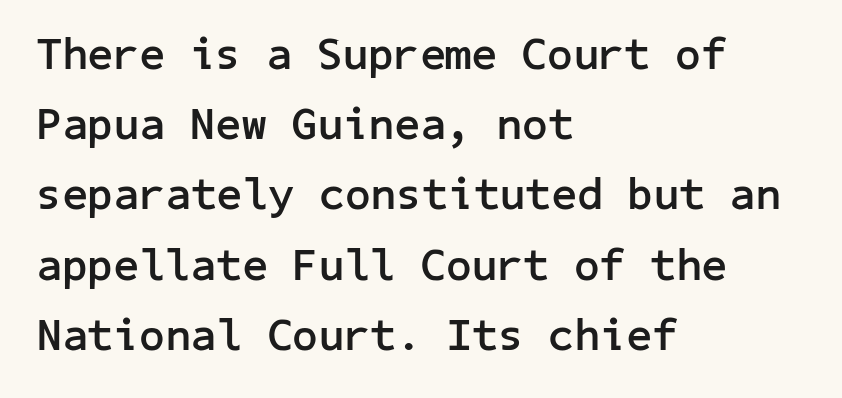
The rendering uses a bold face; every stroke is thick and dark. Each new line begins a customary step beneath the previous one. You can tell it's not italic because the verticals are truly vertical. Observe the ordinary spacing: letters are neighbours, not strangers. The rag falls on the right side of this text block. The characters display no serif detailing; their extremities are plain.
